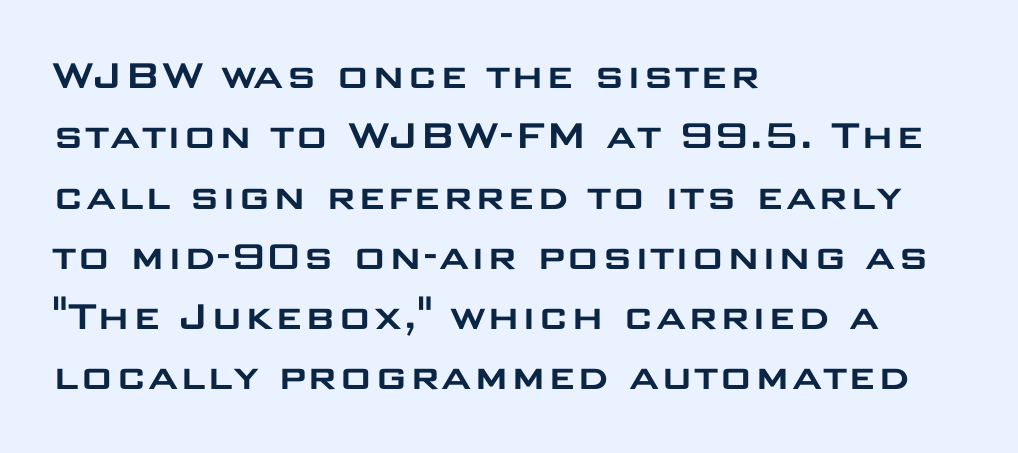
The space directly below the letters is spotless. The compositor pushed each line to the left boundary. Does extra space separate the letters? No, they use regular spacing. The letters advance in unequal steps, a hallmark of proportional type. A sans-serif font was chosen for this passage.
